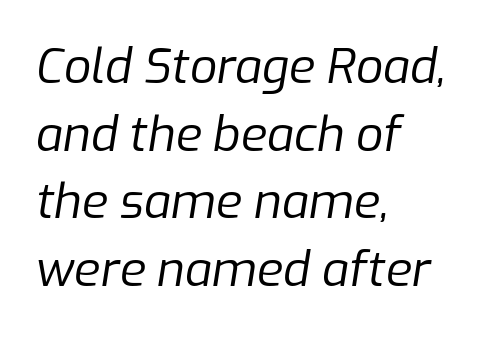
Think of a printed novel: that variable character pitch is what you see here. Tracking value appears to be zero — textbook default spacing. Is there much room between lines? A standard amount, neither cramped nor airy. The typeface has the unassuming heft of standard copy or less. Does the lettering tilt? It does — this is italic. Layout note: lines flush left.
